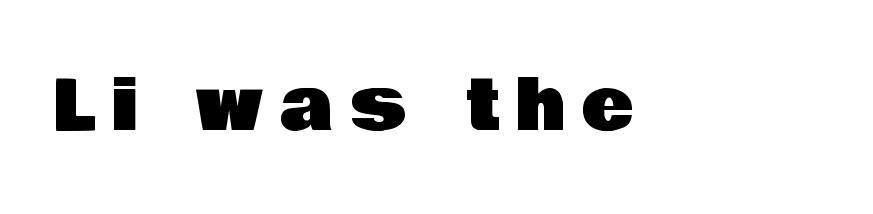
Observe the wide spacing: letters keep a clear distance from each other. You can tell from the bare stems that sans-serif type was used. Check under the words: just untouched page. If you drew a line through each stem, it would be perfectly vertical. You could not count columns in this text — the font is proportionally spaced.
